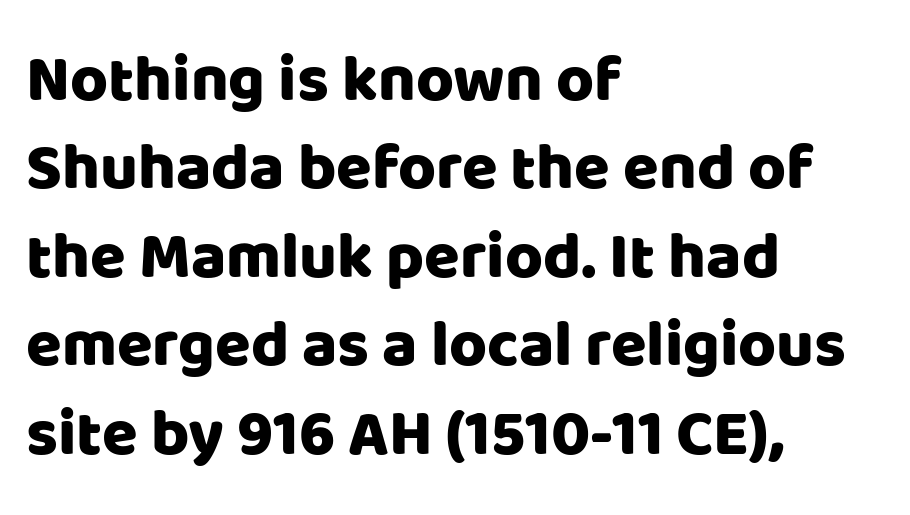
{"serif": "no", "italic": "no", "width": "normal", "stroke_contrast": "low", "x_height": "large", "monospaced": "no", "underline": "no", "align": "left", "line_spacing": "normal", "line_spacing_ratio": 1.36, "letter_spacing": "normal", "letter_spacing_em": 0.0, "glyph_px": 65}
